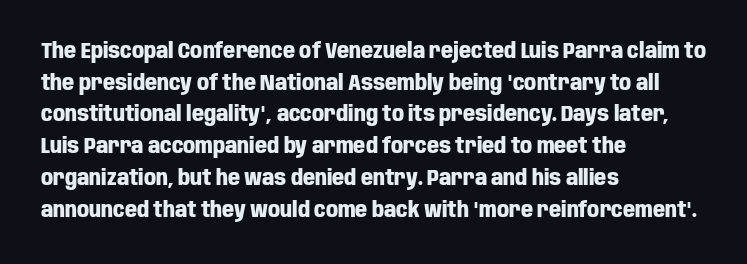
{"italic": "no", "bold": "yes", "underline": "no", "align": "left", "line_spacing": "normal", "line_spacing_ratio": 1.51, "letter_spacing": "normal", "letter_spacing_em": 0.0, "glyph_px": 21}
